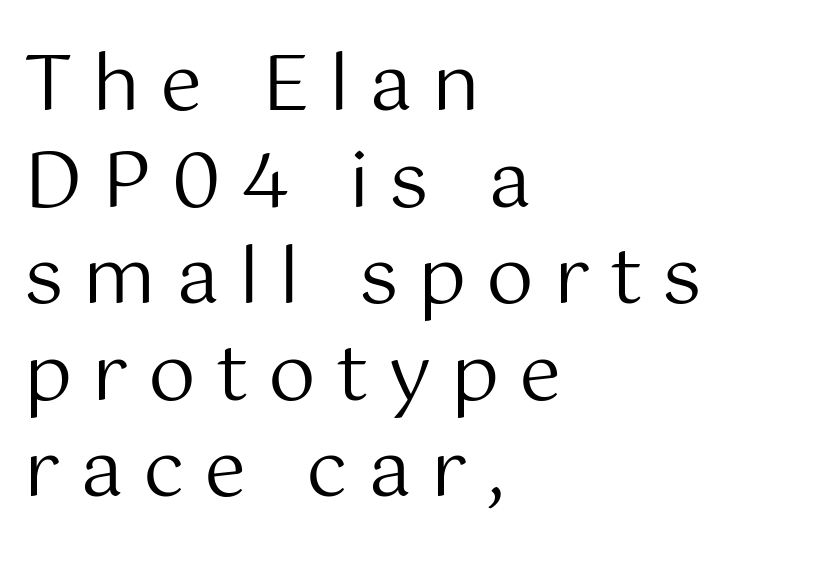
Evenly set lines give the paragraph a standard silhouette. Is the type heavy? It reads as light-to-regular instead. Does the copy run flush right? No — it runs flush left. Clear beneath every line of the passage. The rendering inserts visible extra space after every character. In terms of posture, this sample is upright.
